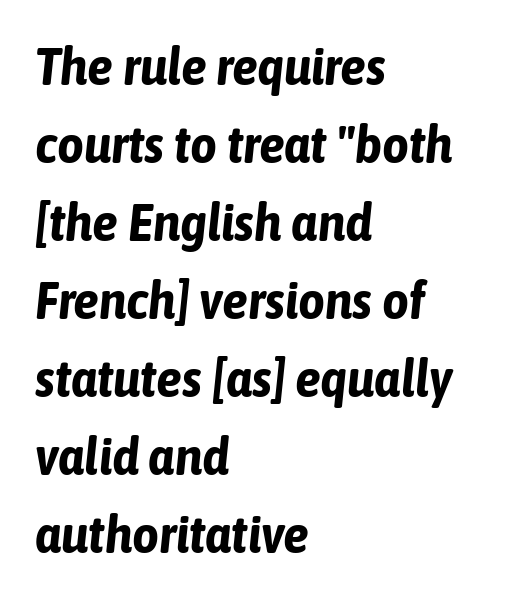
Q: Is the text bold? A: Yes.
Q: Is the text italic (slanted)? A: Yes, it leans right by about 6 degrees.
Q: Is the text underlined? A: No.
Q: How is the paragraph aligned? A: Left-aligned.
Q: Is the spacing between letters normal or unusually wide? A: Normal.
Q: Is the spacing between lines tight, normal or loose? A: Normal.
Q: Width (condensed, normal, or wide)? A: Condensed.
Q: Stroke contrast? A: Low.
Q: x-height? A: Medium.
Q: Monospaced? A: No.
